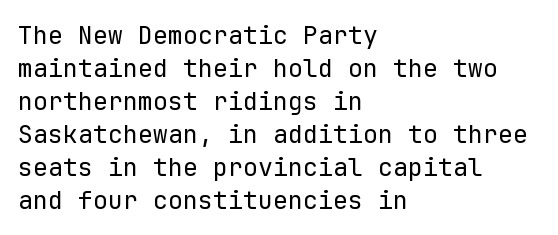
Q: Is the text bold? A: No.
Q: Is the text italic (slanted)? A: No, it is upright.
Q: Is the text underlined? A: No.
Q: How is the paragraph aligned? A: Left-aligned.
Q: Is the spacing between letters normal or unusually wide? A: Normal.
Q: Is the spacing between lines tight, normal or loose? A: Normal.
